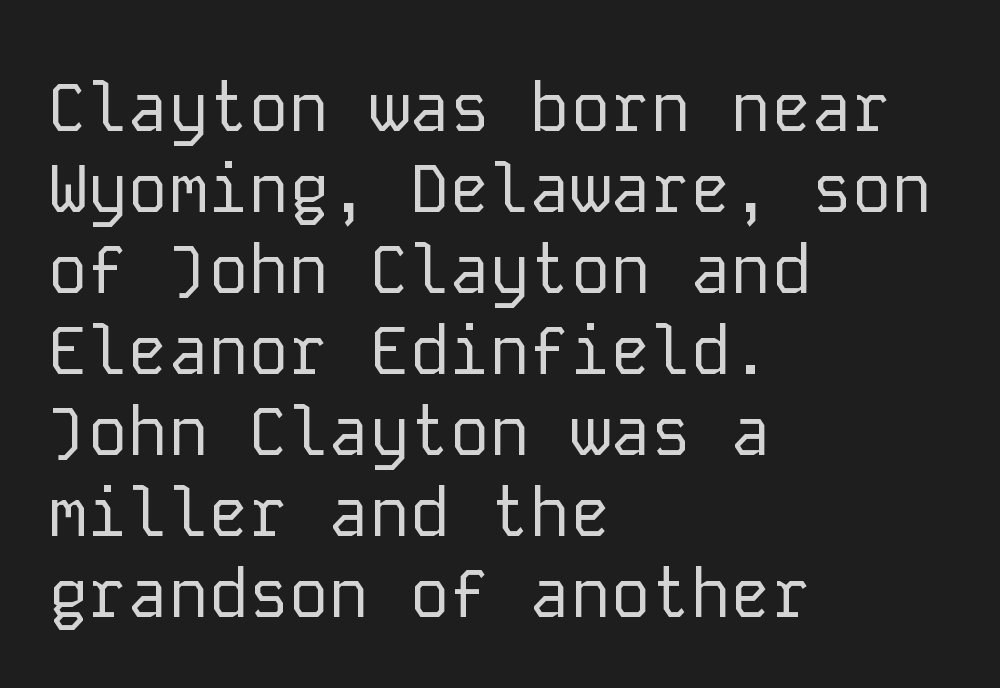
The image shows 67 px regular-weight sans-serif type, upright, monospaced; set left-aligned, line spacing 1.21x, normal letter spacing, not underlined; low stroke contrast and a medium x-height.
